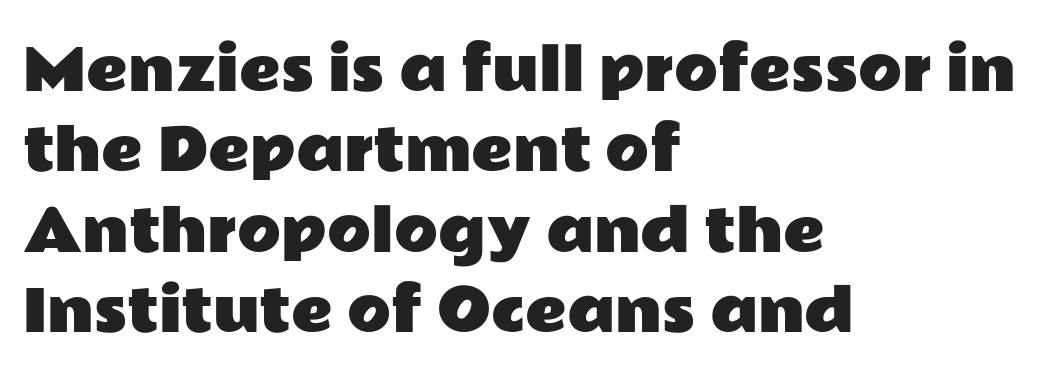
{"serif": "no", "italic": "no", "width": "wide", "stroke_contrast": "low", "x_height": "medium", "monospaced": "no", "underline": "no", "align": "left", "line_spacing": "normal", "line_spacing_ratio": 1.41, "letter_spacing": "normal", "letter_spacing_em": 0.0, "glyph_px": 57}
